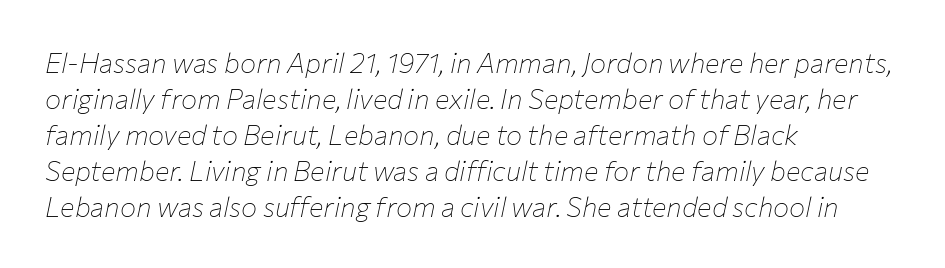
The face used here is rendered with its standard letterfit. Think standard paragraph weight, or any step lighter than that. The lines sit at an ordinary, default distance from one another. This sample is left-justified, so line endings fall wherever the words run out. The specimen omits any rule beneath the text block's lines. The letters are slanted; this is an italic face.
